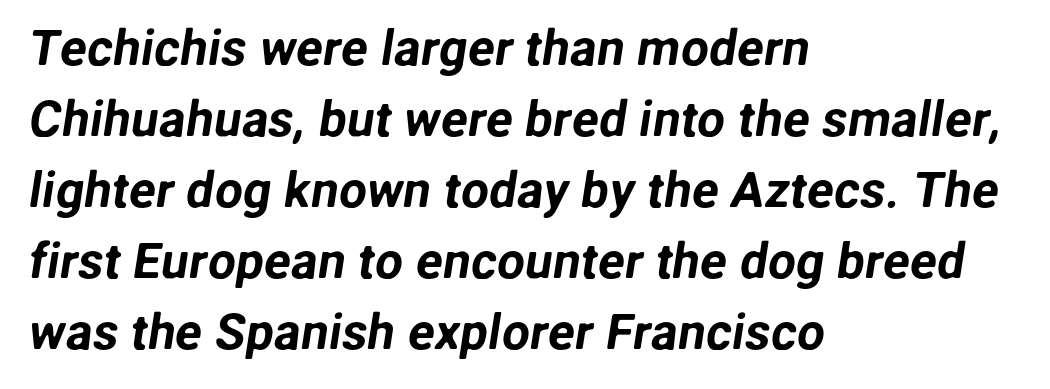
Q: Is the typeface a serif or a sans-serif typeface? A: Sans-serif.
Q: Is the text underlined? A: No.
Q: How is the paragraph aligned? A: Left-aligned.
Q: Is the spacing between letters normal or unusually wide? A: Normal.
Q: Is the spacing between lines tight, normal or loose? A: Normal.
Q: Width (condensed, normal, or wide)? A: Normal.
Q: Stroke contrast? A: Low.
Q: x-height? A: Medium.
Q: Monospaced? A: No.
